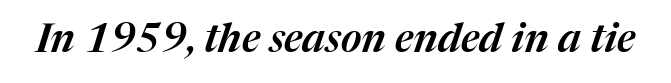
The image shows 40 px text type, italic (leaning right); set normal letter spacing, not underlined; medium stroke contrast and a medium x-height.
